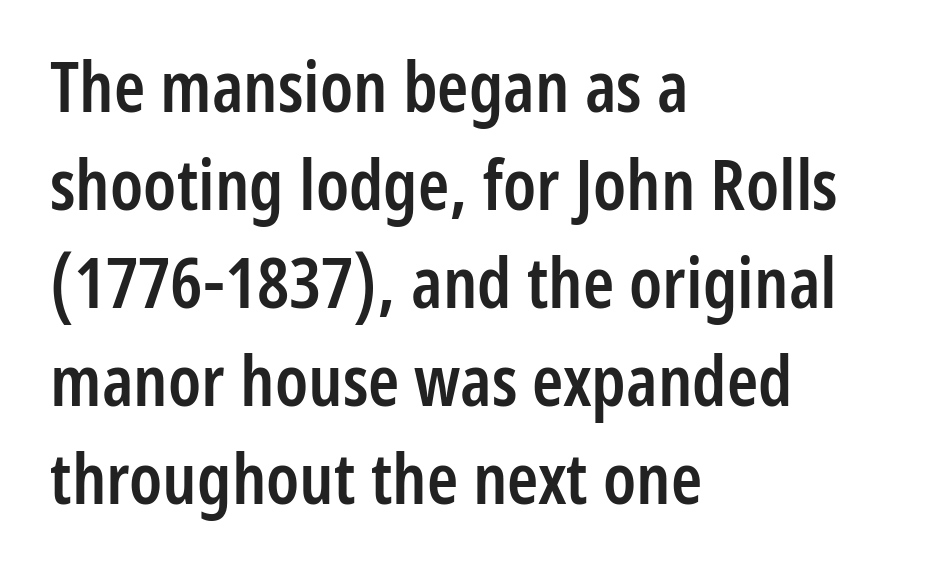
Q: Is the text bold? A: Semi-bold.
Q: Is the text italic (slanted)? A: No, it is upright.
Q: Is the typeface a serif or a sans-serif typeface? A: Sans-serif.
Q: Is the text underlined? A: No.
Q: How is the paragraph aligned? A: Left-aligned.
Q: Is the spacing between letters normal or unusually wide? A: Normal.
Q: Is the spacing between lines tight, normal or loose? A: Normal.
Q: Width (condensed, normal, or wide)? A: Condensed.
Q: Stroke contrast? A: Low.
Q: x-height? A: Medium.
Q: Monospaced? A: No.
